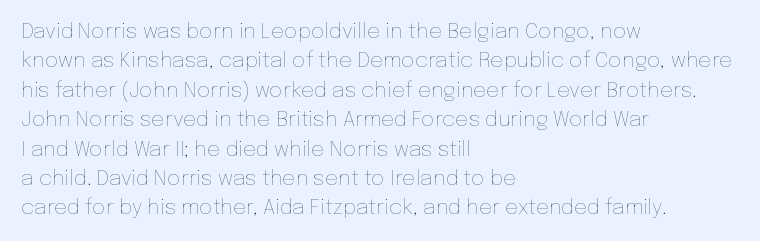
{"italic": "no", "bold": "no", "underline": "no", "align": "left", "line_spacing": "normal", "line_spacing_ratio": 1.4, "letter_spacing": "normal", "letter_spacing_em": 0.0, "glyph_px": 21}
